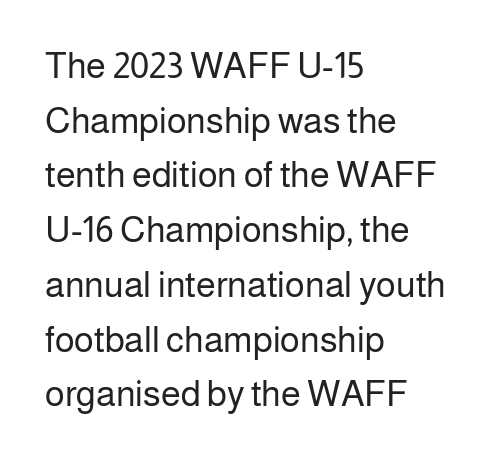
The image shows 36 px regular-weight sans-serif type, upright; set left-aligned, normal line spacing (1.52x), normal letter spacing, not underlined; low stroke contrast and a medium x-height.
